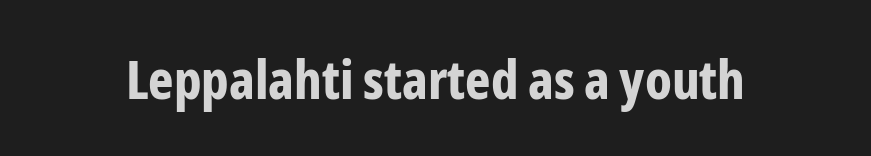
Each letter's strokes conclude bluntly, with no projecting serifs. Designer's note — italics off, roman on. The words here are not underlined. Think of a printed novel: that variable character pitch is what you see here.
